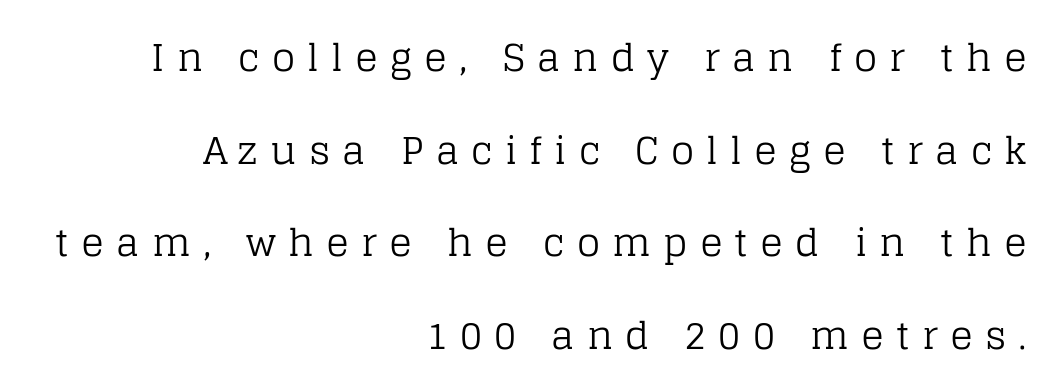
Q: Is the text bold? A: No.
Q: Is the text italic (slanted)? A: No, it is upright.
Q: Is the typeface a serif or a sans-serif typeface? A: Serif.
Q: Is the text underlined? A: No.
Q: How is the paragraph aligned? A: Right-aligned.
Q: Is the spacing between letters normal or unusually wide? A: Unusually wide.
Q: Is the spacing between lines tight, normal or loose? A: Loose.
Q: Width (condensed, normal, or wide)? A: Normal.
Q: Stroke contrast? A: Low.
Q: x-height? A: Large.
Q: Monospaced? A: No.
